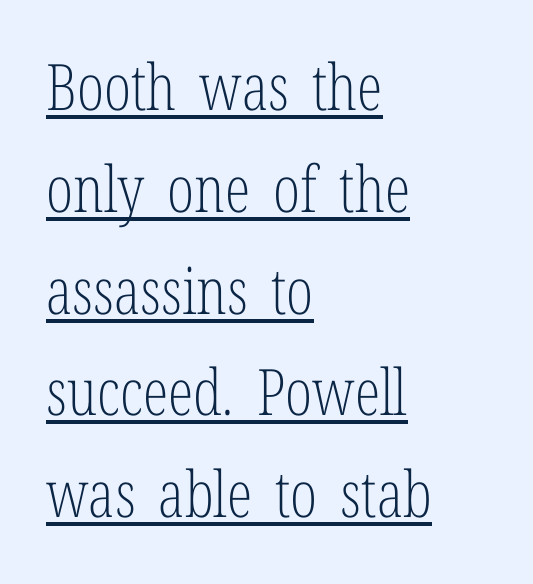
Q: Is the text bold? A: No.
Q: Is the text italic (slanted)? A: No, it is upright.
Q: Is the typeface a serif or a sans-serif typeface? A: Serif.
Q: Is the text underlined? A: Yes.
Q: How is the paragraph aligned? A: Left-aligned.
Q: Is the spacing between letters normal or unusually wide? A: Normal.
Q: Is the spacing between lines tight, normal or loose? A: Normal.
Q: Width (condensed, normal, or wide)? A: Condensed.
Q: Stroke contrast? A: Low.
Q: x-height? A: Medium.
Q: Monospaced? A: No.
